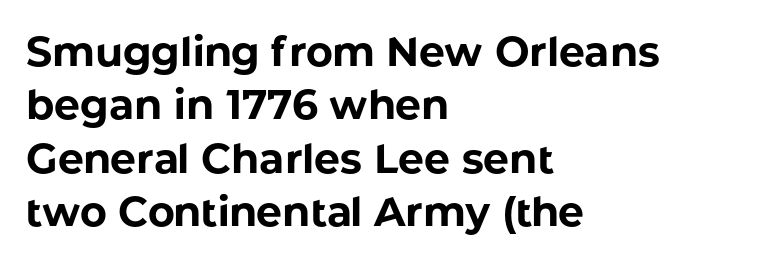
There is no visible air inserted between adjacent glyphs. Clear beneath every line of the passage. Font category for this specimen: sans-serif. This is roman type, the default non-slanted kind. Each glyph is drawn with heavy, bold strokes. Horizontal alignment here is leftward, the default for most running prose.
